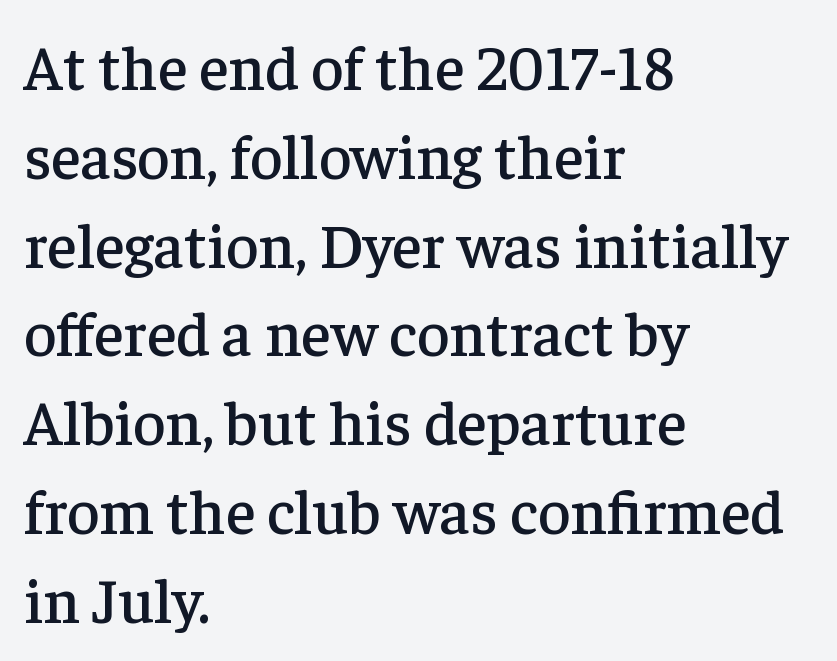
Q: Is the text italic (slanted)? A: No, it is upright.
Q: Is the typeface a serif or a sans-serif typeface? A: Serif.
Q: Is the text underlined? A: No.
Q: How is the paragraph aligned? A: Left-aligned.
Q: Is the spacing between letters normal or unusually wide? A: Normal.
Q: Is the spacing between lines tight, normal or loose? A: Normal.
Q: Width (condensed, normal, or wide)? A: Normal.
Q: Stroke contrast? A: Low.
Q: x-height? A: Medium.
Q: Monospaced? A: No.
